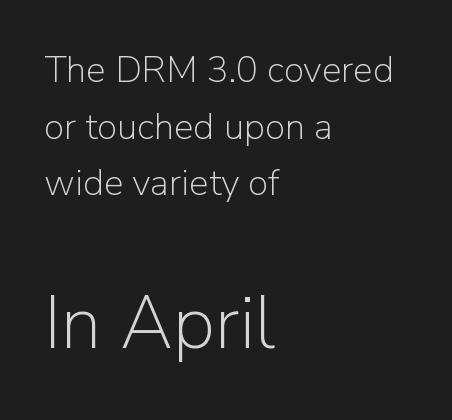
Typeset ragged right — the left edge is the straight one. Stem width sits at or under what a default text font uses. Posture: straight, roman, zero tilt. In this sample the second text group is rendered at the bigger scale. Beneath every word, the page is bare. The block of text has a typical density, with ordinary space between rows.
